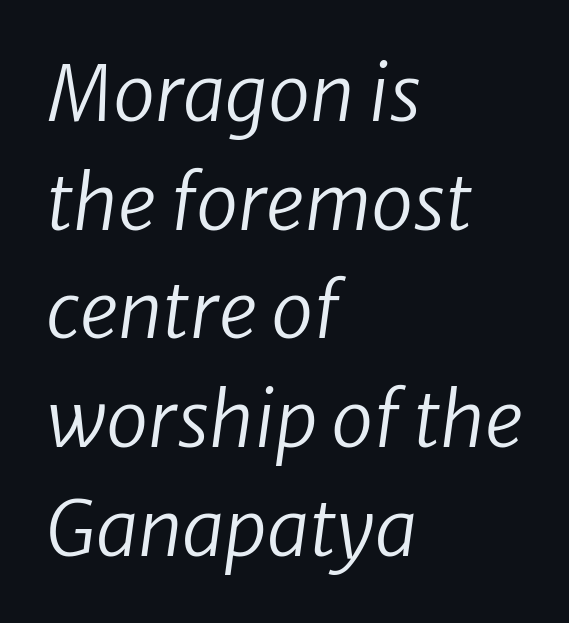
Q: Is the text bold? A: No.
Q: Is the text italic (slanted)? A: Yes, it leans right by about 8 degrees.
Q: Is the text underlined? A: No.
Q: How is the paragraph aligned? A: Left-aligned.
Q: Is the spacing between letters normal or unusually wide? A: Normal.
Q: Is the spacing between lines tight, normal or loose? A: Normal.
Q: Width (condensed, normal, or wide)? A: Normal.
Q: Stroke contrast? A: Low.
Q: x-height? A: Medium.
Q: Monospaced? A: No.
